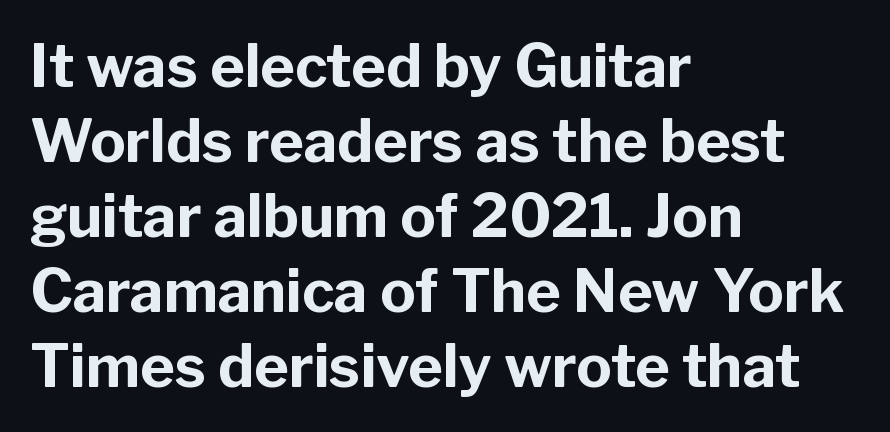
Q: Is the text bold? A: Yes.
Q: Is the text italic (slanted)? A: No, it is upright.
Q: Is the typeface a serif or a sans-serif typeface? A: Sans-serif.
Q: Is the text underlined? A: No.
Q: How is the paragraph aligned? A: Left-aligned.
Q: Is the spacing between letters normal or unusually wide? A: Normal.
Q: Is the spacing between lines tight, normal or loose? A: Normal.
Q: Width (condensed, normal, or wide)? A: Normal.
Q: Stroke contrast? A: Low.
Q: x-height? A: Medium.
Q: Monospaced? A: No.
